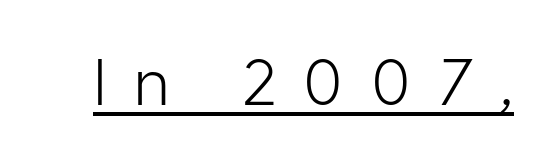
{"serif": "no", "italic": "no", "bold": "no", "weight": "light", "width": "normal", "stroke_contrast": "low", "x_height": "medium", "monospaced": "no", "underline": "yes", "letter_spacing": "wide", "letter_spacing_em": 0.41, "glyph_px": 69}
